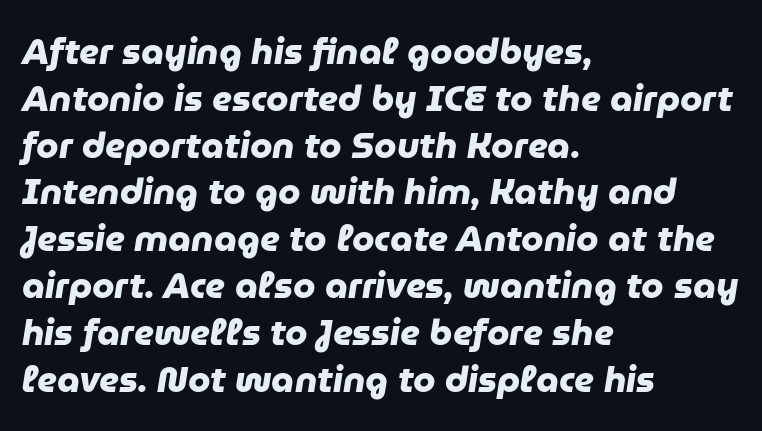
Is the block centered? No — it sits flush against the left margin. Words appear dense and cohesive because spacing is normal. Baseline-to-baseline distance is the conventional proportion of letter height. Look at the bottom of the vertical strokes: they stop flat, with no serifs. Note the varied advance widths — an 'i' is clearly narrower than an 'm'. The strip under each line holds only bare page.
